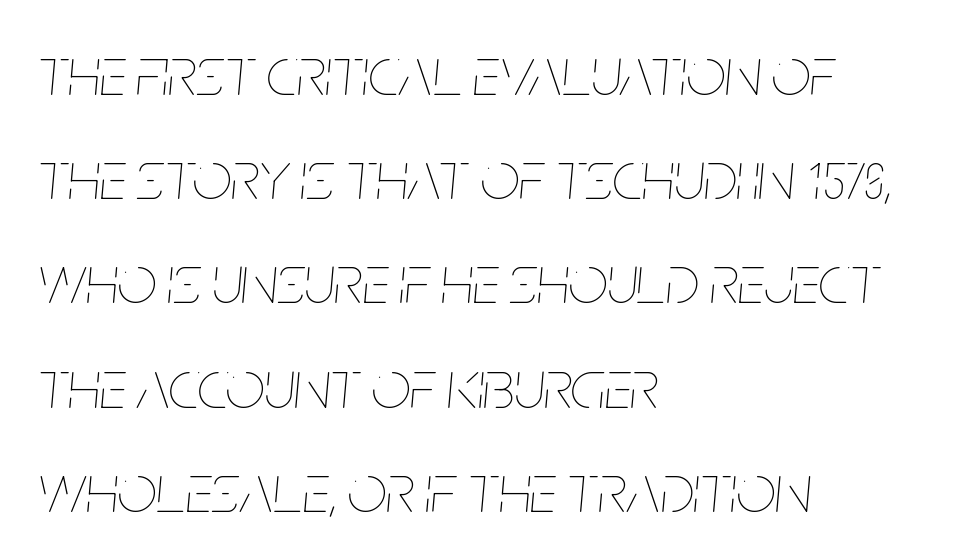
{"italic": "yes", "lean": "right", "slant_degrees": 5, "bold": "no", "weight": "thin", "width": "condensed", "stroke_contrast": "low", "x_height": "large", "monospaced": "no", "underline": "no", "align": "left", "line_spacing": "normal", "line_spacing_ratio": 1.51, "letter_spacing": "normal", "letter_spacing_em": 0.0, "glyph_px": 69}
